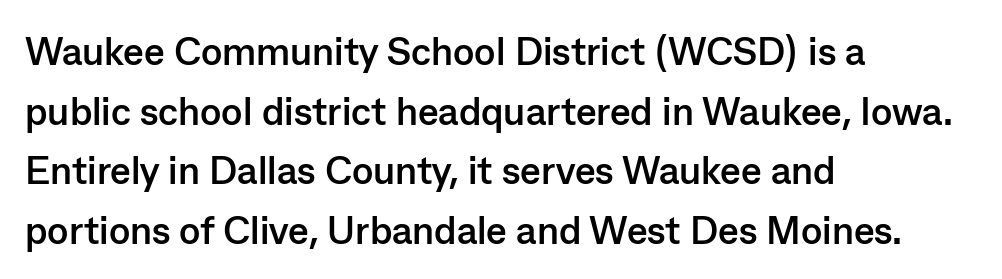
Observe the ordinary spacing: letters are neighbours, not strangers. Each glyph is drawn with heavy, bold strokes. One glance says typical: line gaps are just what's usual. The axis of the letterforms is exactly vertical.
